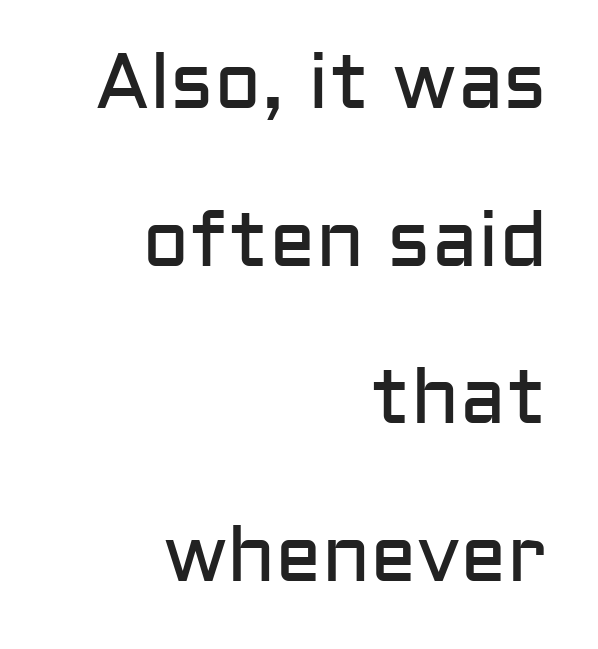
Q: Is the text bold? A: No.
Q: Is the text italic (slanted)? A: No, it is upright.
Q: Is the typeface a serif or a sans-serif typeface? A: Sans-serif.
Q: Is the text underlined? A: No.
Q: How is the paragraph aligned? A: Right-aligned.
Q: Is the spacing between letters normal or unusually wide? A: Normal.
Q: Is the spacing between lines tight, normal or loose? A: Loose.
Q: Width (condensed, normal, or wide)? A: Normal.
Q: Stroke contrast? A: Low.
Q: x-height? A: Medium.
Q: Monospaced? A: No.
